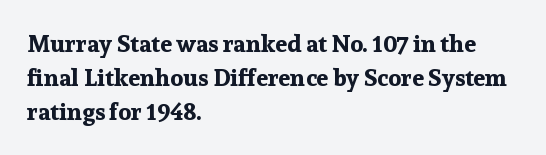
The passage shown stacks its lines at a standard gap. These lines keep a tight, regular rhythm from letter to letter. Descenders hang freely into open space. The sample has been set heavy, in full bold. Leftover space on each line is placed entirely after the last word. Nope, not italic — everything's standing straight.
